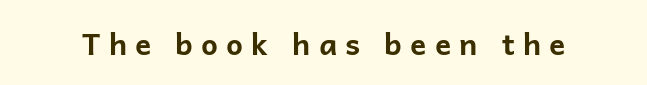
{"serif": "no", "italic": "no", "bold": "yes", "weight": "bold", "width": "normal", "stroke_contrast": "low", "x_height": "medium", "monospaced": "no", "underline": "no", "letter_spacing": "wide", "letter_spacing_em": 0.27, "glyph_px": 30}
